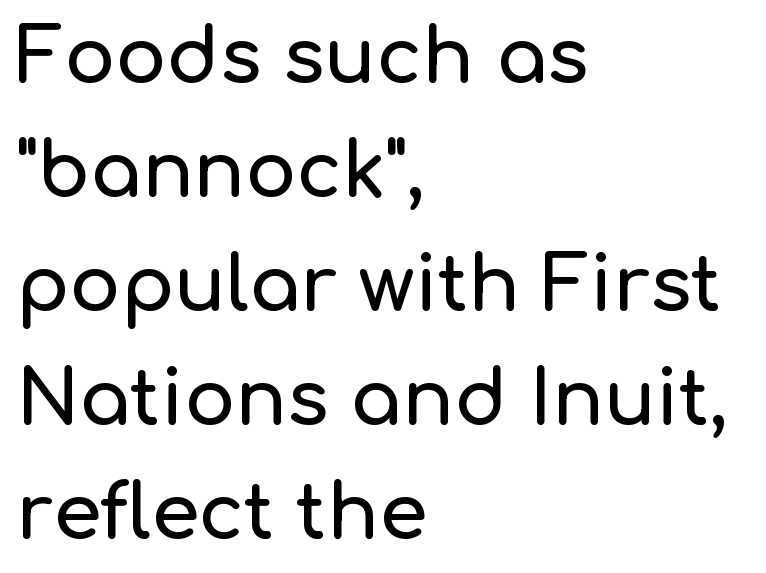
{"serif": "no", "italic": "no", "width": "normal", "stroke_contrast": "low", "x_height": "medium", "monospaced": "no", "underline": "no", "align": "left", "line_spacing": "normal", "line_spacing_ratio": 1.5, "letter_spacing": "normal", "letter_spacing_em": 0.0, "glyph_px": 76}
